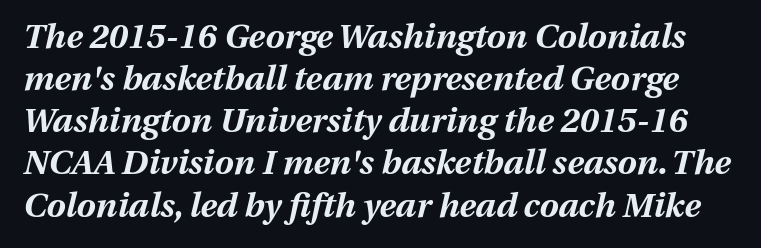
The image shows 34 px bold type, italic (leaning right); set line spacing 1.24x, normal letter spacing, not underlined; medium stroke contrast and a medium x-height.
